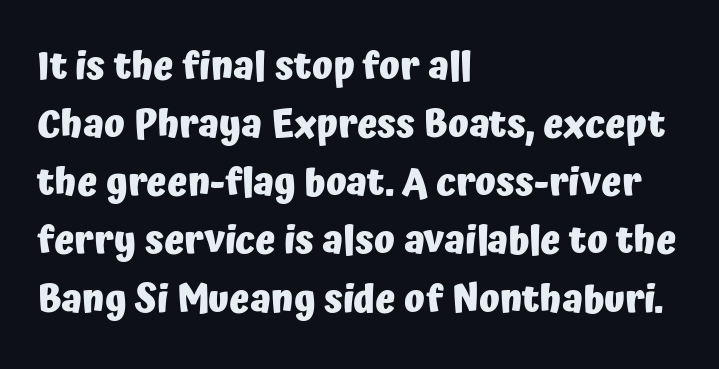
The image shows 38 px heavy sans-serif type, upright; set left-aligned, normal line spacing (1.53x), normal letter spacing, not underlined; low stroke contrast and a medium x-height.
